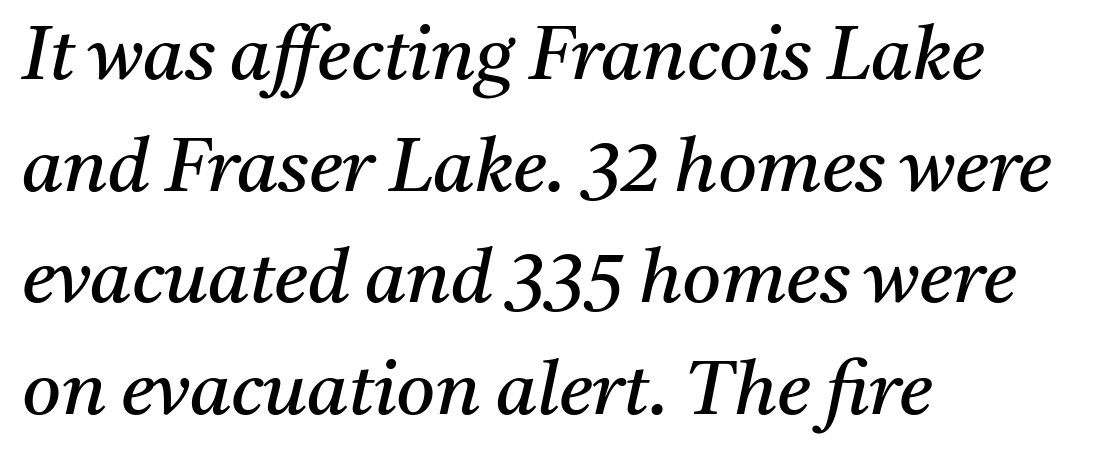
Q: Is the text bold? A: No.
Q: Is the text italic (slanted)? A: Yes, it leans right by about 11 degrees.
Q: Is the typeface a serif or a sans-serif typeface? A: Serif.
Q: Is the text underlined? A: No.
Q: How is the paragraph aligned? A: Left-aligned.
Q: Is the spacing between letters normal or unusually wide? A: Normal.
Q: Is the spacing between lines tight, normal or loose? A: Normal.
Q: Width (condensed, normal, or wide)? A: Normal.
Q: Stroke contrast? A: Medium.
Q: x-height? A: Medium.
Q: Monospaced? A: No.
